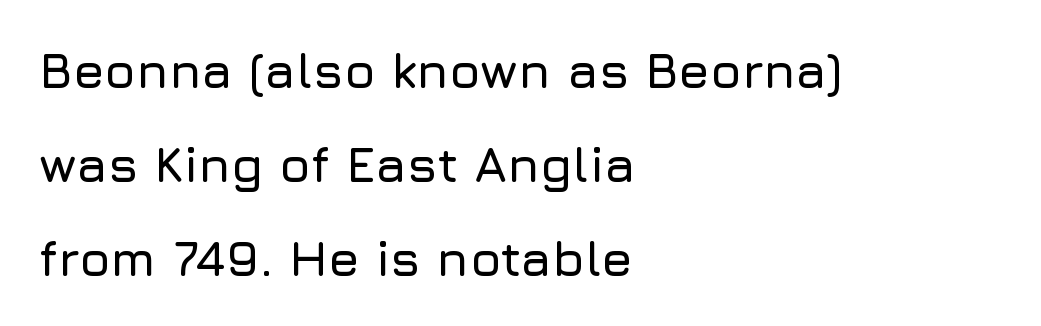
{"serif": "no", "italic": "no", "width": "normal", "stroke_contrast": "low", "x_height": "medium", "monospaced": "no", "underline": "no", "align": "left", "line_spacing_ratio": 1.88, "letter_spacing": "normal", "letter_spacing_em": 0.0, "glyph_px": 50}
